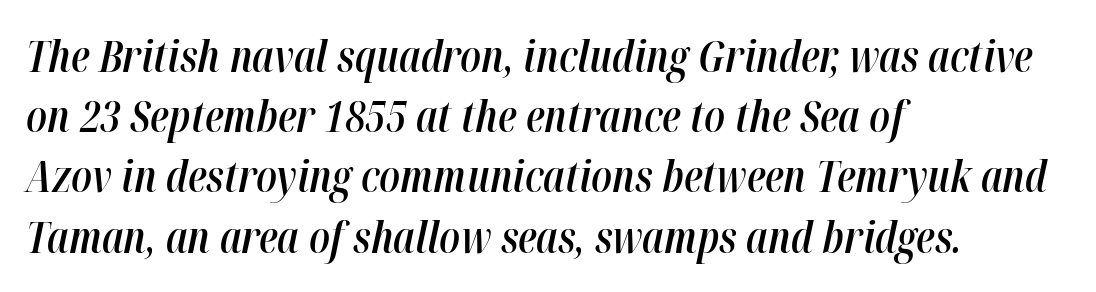
Bold? Not quite — semibold, heavier than regular but stopping short. Proportional: the letters do not fall into vertical columns. Lines of text with bare space underneath. Looking at the ascenders, they clearly lean. The designer left line spacing at the default. These lines keep a tight, regular rhythm from letter to letter.
